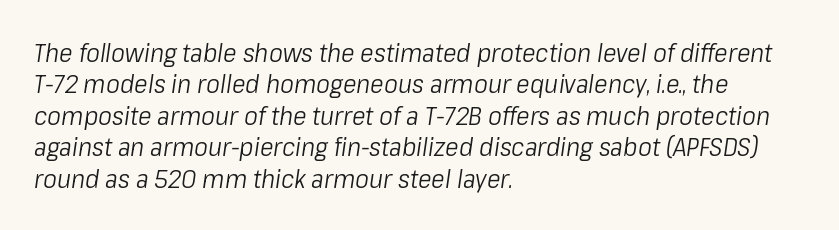
The image shows 26 px text type, italic (leaning right); set left-aligned, line spacing 1.21x, normal letter spacing, not underlined.
